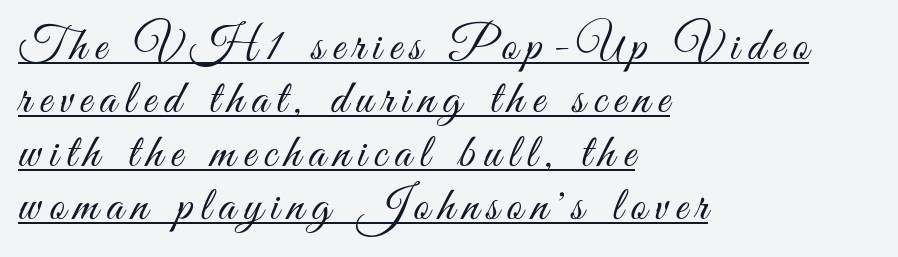
{"serif": "no", "bold": "no", "weight": "light", "width": "condensed", "stroke_contrast": "medium", "x_height": "small", "monospaced": "no", "underline": "yes", "align": "left", "line_spacing": "tight", "line_spacing_ratio": 1.11, "glyph_px": 48}
